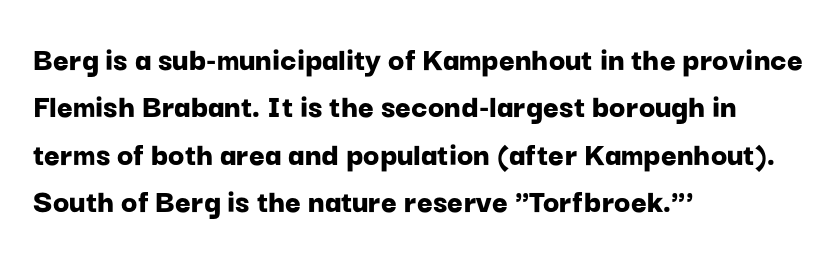
The lines are quadded left. Lines of text with bare space underneath. This rendering leaves character spacing at its baseline value. Ordinary non-slanted type is in use. I'd call this a sans setting — the letters go barefoot.
